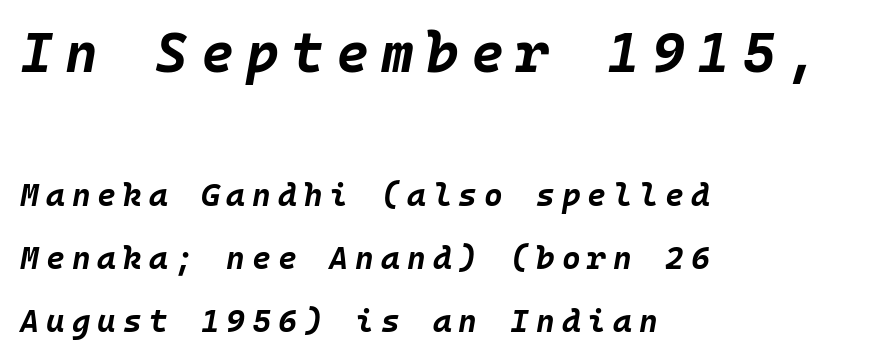
{"italic": "yes", "lean": "right", "slant_degrees": 10, "bold": "yes", "weight": "bold", "width": "normal", "stroke_contrast": "low", "x_height": "large", "monospaced": "yes", "underline": "no", "align": "left", "line_spacing": "loose", "line_spacing_ratio": 1.98, "letter_spacing": "wide", "letter_spacing_em": 0.22, "larger_block": "first", "size_ratio": 1.75, "glyph_px": 56}
